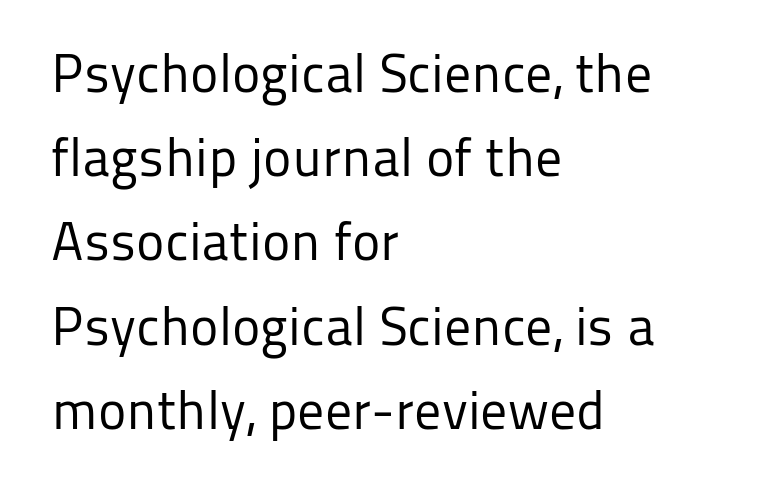
{"serif": "no", "italic": "no", "bold": "no", "weight": "regular", "width": "normal", "stroke_contrast": "low", "x_height": "medium", "monospaced": "no", "underline": "no", "align": "left", "line_spacing": "normal", "line_spacing_ratio": 1.56, "letter_spacing": "normal", "letter_spacing_em": 0.0, "glyph_px": 54}
